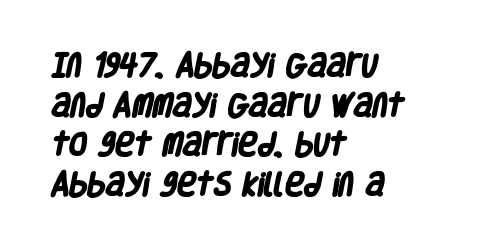
Casual observation: everything's shoved over to the left. Decoration check: the copy has no underline. Quick note: interline space is typical. Weight check: bold — yes, fully. How are the letters spaced? Ordinarily, with no added tracking.
